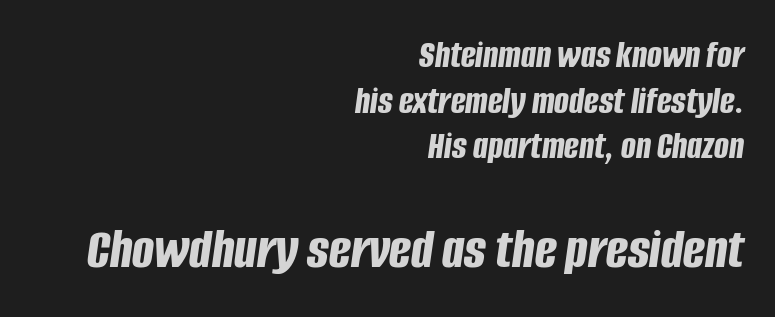
{"italic": "yes", "lean": "right", "slant_degrees": 8, "bold": "yes", "weight": "bold", "width": "condensed", "stroke_contrast": "low", "x_height": "large", "monospaced": "no", "underline": "no", "align": "right", "line_spacing_ratio": 1.17, "letter_spacing": "normal", "letter_spacing_em": 0.0, "larger_block": "second", "size_ratio": 1.49, "glyph_px": 58}
